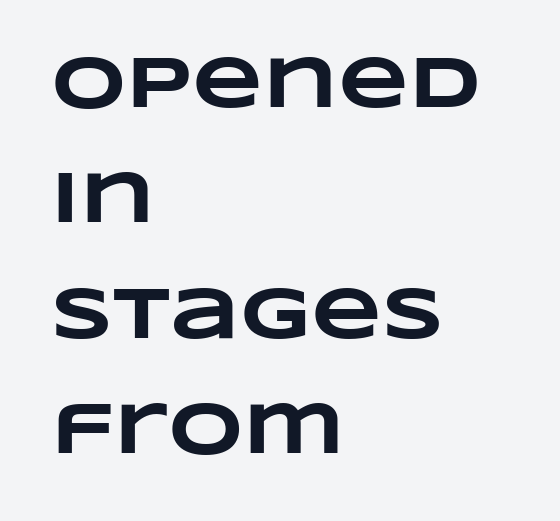
{"bold": "yes", "weight": "heavy", "width": "wide", "stroke_contrast": "low", "x_height": "large", "monospaced": "no", "underline": "no", "align": "left", "line_spacing": "normal", "line_spacing_ratio": 1.58, "letter_spacing": "normal", "letter_spacing_em": 0.0, "glyph_px": 73}
